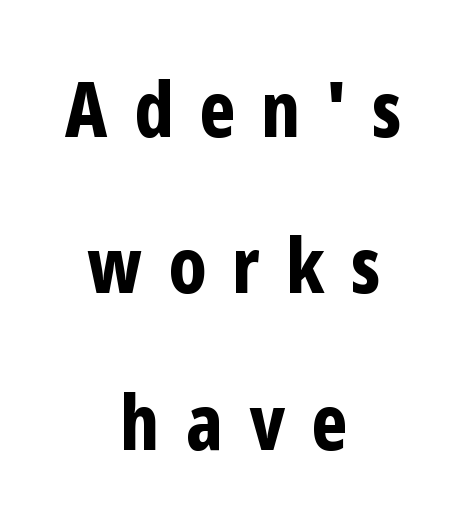
{"serif": "no", "italic": "no", "bold": "yes", "weight": "bold", "width": "condensed", "stroke_contrast": "low", "x_height": "medium", "monospaced": "no", "underline": "no", "align": "center", "line_spacing": "loose", "line_spacing_ratio": 2.03, "letter_spacing": "wide", "letter_spacing_em": 0.34, "glyph_px": 77}
